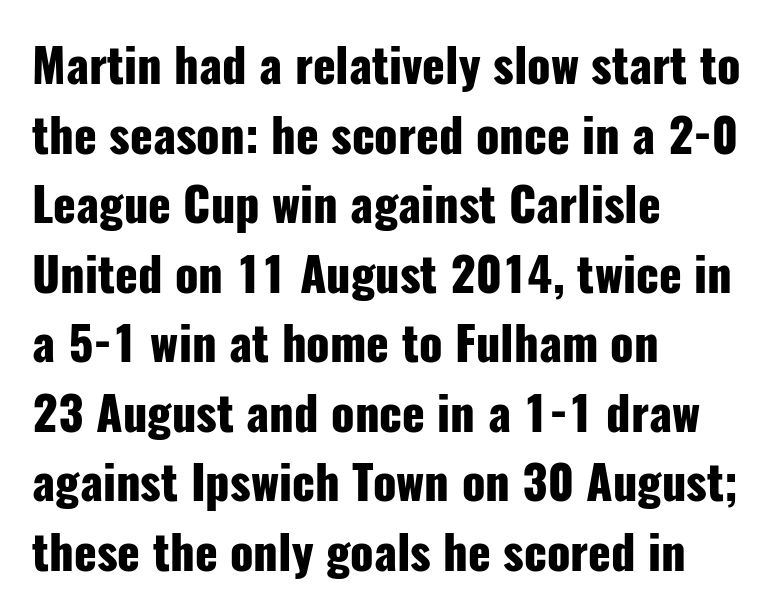
Q: Is the text bold? A: Yes.
Q: Is the text italic (slanted)? A: No, it is upright.
Q: Is the typeface a serif or a sans-serif typeface? A: Sans-serif.
Q: Is the text underlined? A: No.
Q: How is the paragraph aligned? A: Left-aligned.
Q: Is the spacing between letters normal or unusually wide? A: Normal.
Q: Is the spacing between lines tight, normal or loose? A: Normal.
Q: Width (condensed, normal, or wide)? A: Condensed.
Q: Stroke contrast? A: Low.
Q: x-height? A: Medium.
Q: Monospaced? A: No.
